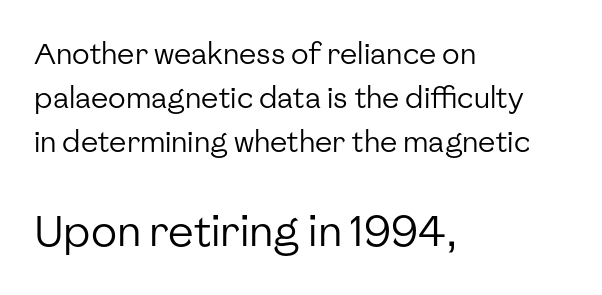
The image shows 43 px regular-weight sans-serif type, upright; set left-aligned, normal line spacing (1.52x), normal letter spacing, not underlined; the second (bottom) block is 1.48x larger; low stroke contrast and a medium x-height.
